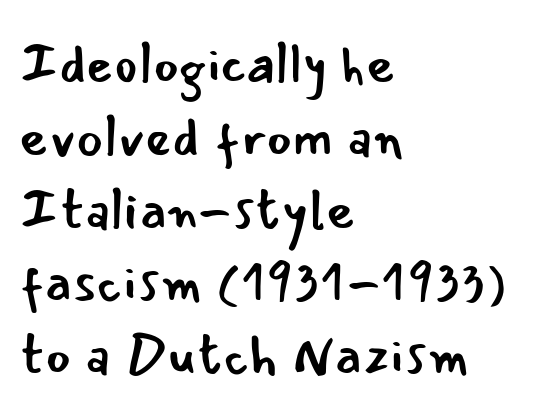
{"serif": "no", "italic": "no", "bold": "no", "weight": "regular", "width": "normal", "stroke_contrast": "low", "x_height": "small", "monospaced": "no", "underline": "no", "align": "left", "line_spacing": "normal", "line_spacing_ratio": 1.3, "letter_spacing": "normal", "letter_spacing_em": 0.0, "glyph_px": 56}
